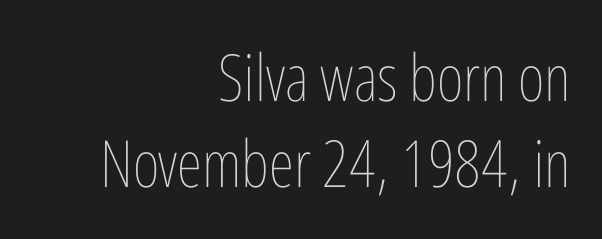
{"italic": "no", "bold": "no", "weight": "thin", "width": "condensed", "stroke_contrast": "low", "x_height": "medium", "monospaced": "no", "underline": "no", "align": "right", "line_spacing": "normal", "line_spacing_ratio": 1.33, "letter_spacing": "normal", "letter_spacing_em": 0.0, "glyph_px": 65}
